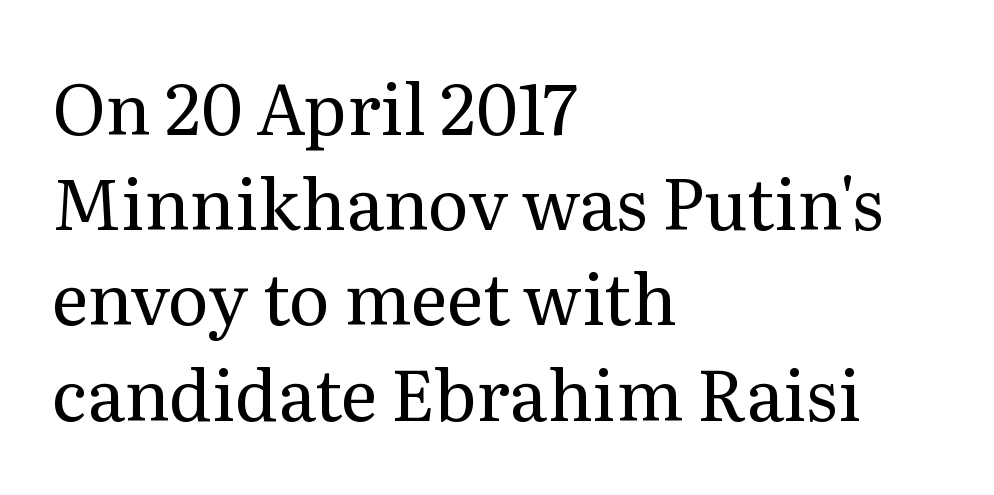
{"serif": "yes", "italic": "no", "bold": "no", "weight": "regular", "width": "normal", "stroke_contrast": "medium", "x_height": "medium", "monospaced": "no", "underline": "no", "align": "left", "line_spacing": "normal", "line_spacing_ratio": 1.36, "letter_spacing": "normal", "letter_spacing_em": 0.0, "glyph_px": 70}
